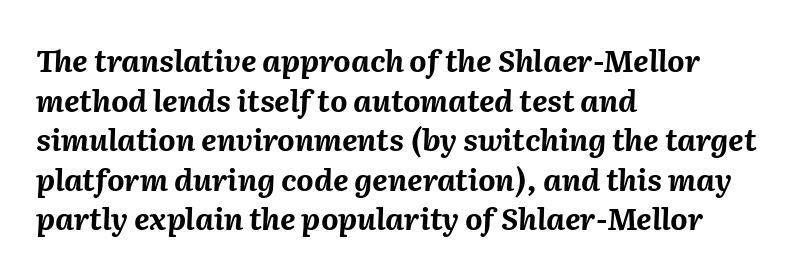
{"italic": "yes", "lean": "right", "slant_degrees": 2, "bold": "yes", "weight": "bold", "width": "normal", "stroke_contrast": "medium", "x_height": "medium", "monospaced": "no", "underline": "no", "align": "left", "line_spacing": "normal", "line_spacing_ratio": 1.32, "letter_spacing": "normal", "letter_spacing_em": 0.0, "glyph_px": 30}
